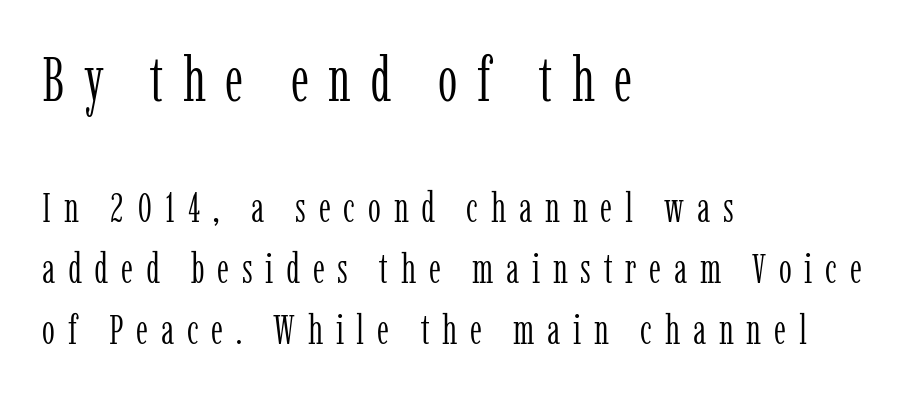
The image shows 62 px light, condensed serif type, upright; set left-aligned, normal line spacing (1.48x), unusually wide letter spacing (+0.31 em), not underlined; the first (top) block is 1.51x larger; low stroke contrast and a medium x-height.
